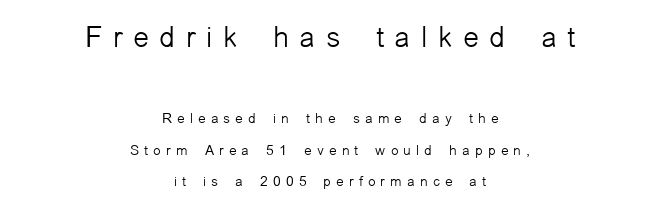
Q: Is the text bold? A: No.
Q: Is the text italic (slanted)? A: No, it is upright.
Q: Is the typeface a serif or a sans-serif typeface? A: Sans-serif.
Q: Is the text underlined? A: No.
Q: How is the paragraph aligned? A: Centered.
Q: Is the spacing between letters normal or unusually wide? A: Unusually wide.
Q: Is the spacing between lines tight, normal or loose? A: Loose.
Q: Which block of text is set in a larger size, the first (top) or the second (bottom)? A: The first (top) one.
Q: Width (condensed, normal, or wide)? A: Normal.
Q: Stroke contrast? A: Low.
Q: x-height? A: Medium.
Q: Monospaced? A: No.
